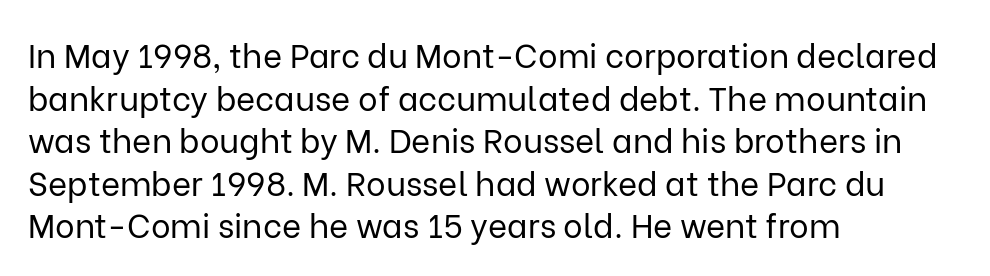
{"serif": "no", "italic": "no", "bold": "no", "weight": "regular", "width": "normal", "stroke_contrast": "low", "x_height": "medium", "monospaced": "no", "underline": "no", "align": "left", "line_spacing": "normal", "line_spacing_ratio": 1.29, "letter_spacing": "normal", "letter_spacing_em": 0.0, "glyph_px": 33}
